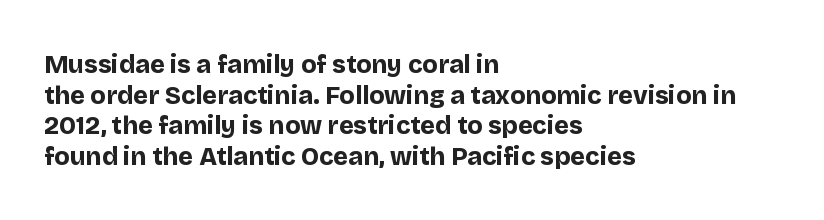
The image shows 25 px bold type, upright; set left-aligned, line spacing 1.23x, normal letter spacing, not underlined.
